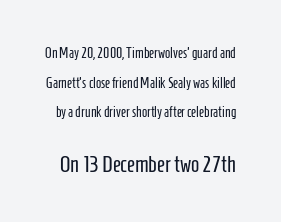
The image shows 22 px text type, upright; set loose line spacing (2.12x), normal letter spacing, not underlined; the second (bottom) block is 1.57x larger.
